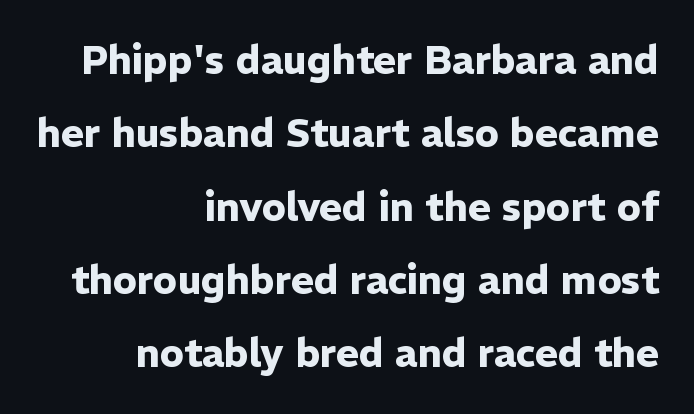
The image shows 39 px heavy sans-serif type, upright; set right-aligned, line spacing 1.88x, normal letter spacing, not underlined; low stroke contrast and a medium x-height.
